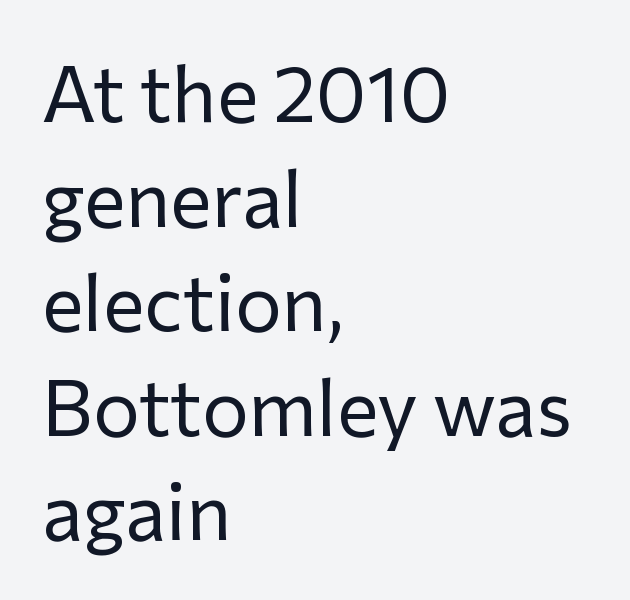
Q: Is the text bold? A: No.
Q: Is the text italic (slanted)? A: No, it is upright.
Q: Is the typeface a serif or a sans-serif typeface? A: Sans-serif.
Q: Is the text underlined? A: No.
Q: How is the paragraph aligned? A: Left-aligned.
Q: Is the spacing between letters normal or unusually wide? A: Normal.
Q: Is the spacing between lines tight, normal or loose? A: Normal.
Q: Width (condensed, normal, or wide)? A: Normal.
Q: Stroke contrast? A: Low.
Q: x-height? A: Medium.
Q: Monospaced? A: No.
